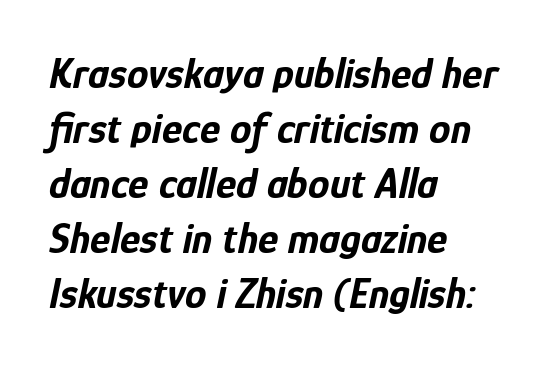
The image shows 43 px bold, condensed type, italic (leaning right); set left-aligned, normal line spacing (1.28x), normal letter spacing, not underlined; low stroke contrast and a medium x-height.
